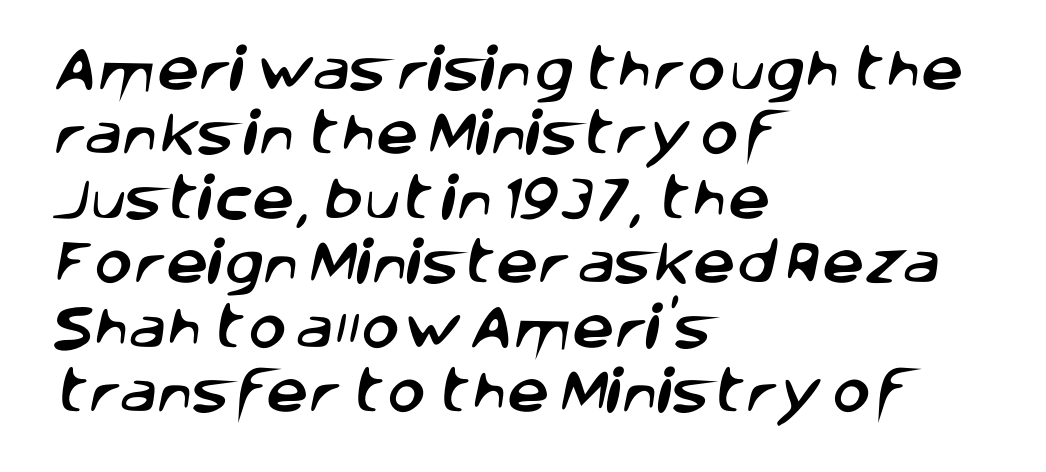
The image shows 47 px sans-serif type; set left-aligned, normal line spacing (1.37x), normal letter spacing, not underlined; low stroke contrast and a large x-height.
